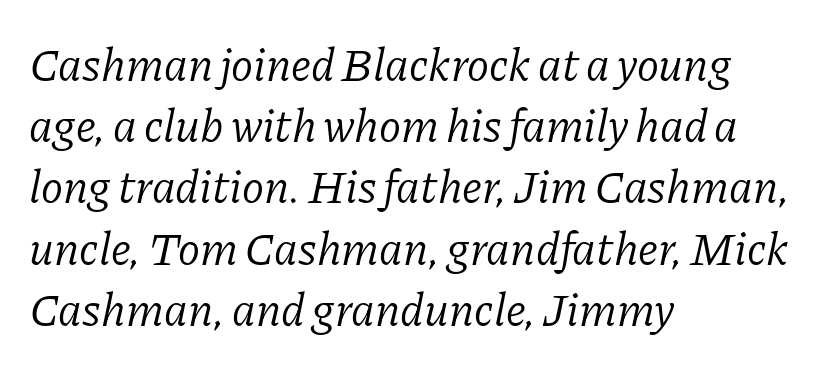
The passage shown leans; its letterforms are oblique. The ragged edge is on the right, which tells us the setting is flush left. Honestly, the row spacing looks completely unremarkable. Here the designer chose a conventional face with non-uniform glyph widths. The face used here is rendered with its standard letterfit.
